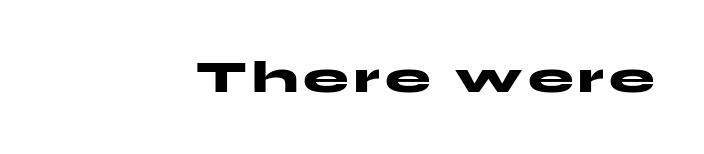
{"serif": "no", "italic": "no", "bold": "yes", "weight": "heavy", "width": "wide", "stroke_contrast": "medium", "x_height": "medium", "monospaced": "no", "underline": "no", "glyph_px": 46}
